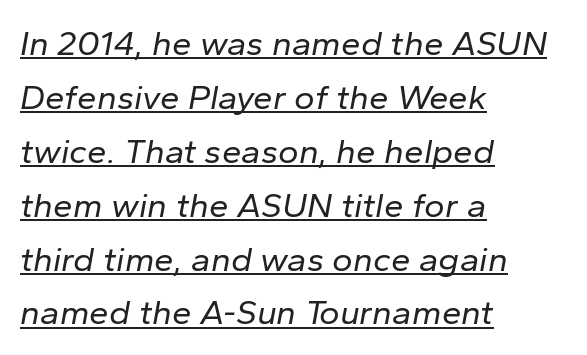
The image shows 35 px regular-weight type, italic (leaning right); set left-aligned, normal line spacing (1.54x), normal letter spacing, underlined; low stroke contrast and a medium x-height.
